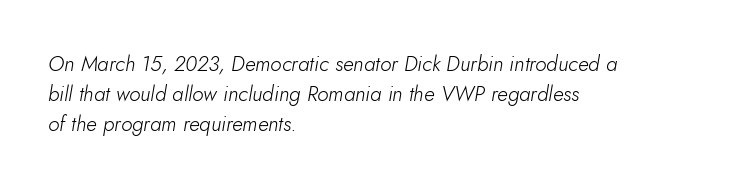
The foot of each line stays bare and open. The lettering tilts uniformly, giving the passage an italic look. The rendering anchors every line to the left-hand side. Whoever set this chose a conventional vertical rhythm. Unbolded letterforms with no extra heft.
